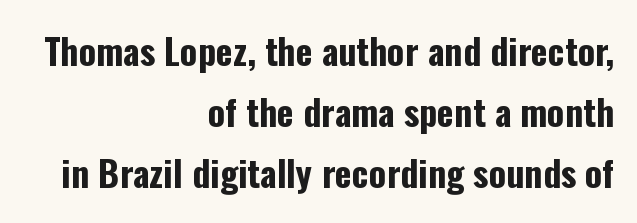
The image shows 36 px bold, condensed sans-serif type, upright; set right-aligned, normal line spacing (1.7x), normal letter spacing, not underlined; low stroke contrast and a medium x-height.
